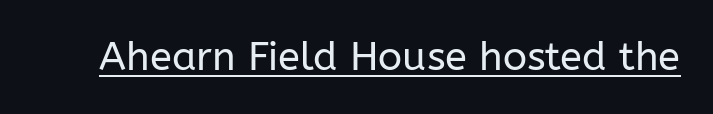
Q: Is the text bold? A: No.
Q: Is the text italic (slanted)? A: No, it is upright.
Q: Is the typeface a serif or a sans-serif typeface? A: Sans-serif.
Q: Is the text underlined? A: Yes.
Q: Is the spacing between letters normal or unusually wide? A: Normal.
Q: Width (condensed, normal, or wide)? A: Normal.
Q: Stroke contrast? A: Low.
Q: x-height? A: Medium.
Q: Monospaced? A: No.
